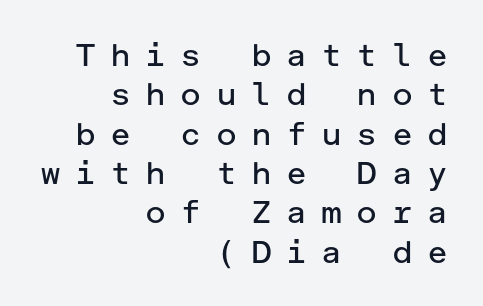
These lines have a slow, spaced-out rhythm from letter to letter. Compared with a typical body face, this is equally light or lighter still. The rendering anchors every line to the right-hand side. The glyphs in this specimen are sans serif. The baseline area is clear.
